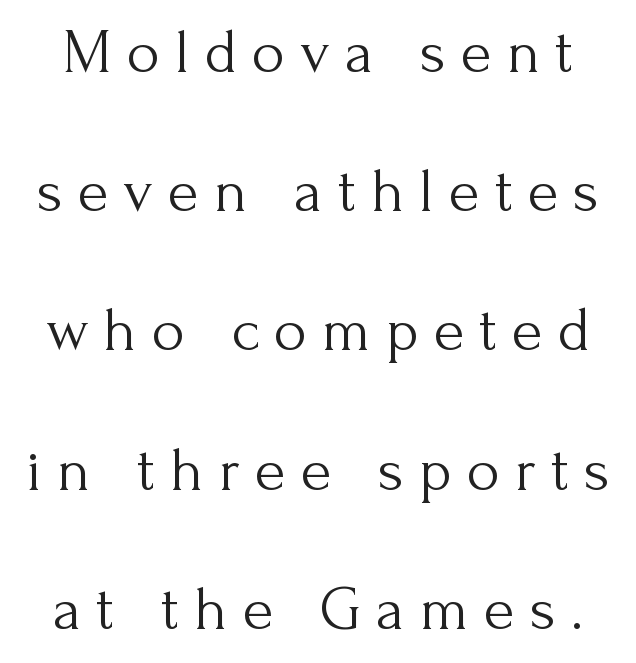
This sample uses an upright cut, with every glyph sitting square on the baseline. A typesetter would label this face a serif. You could fit nearly another row in the gap between these rows. Here the glyphs are tracked loosely, breaking word shapes into spaced letters. This rendering features lettering with no underline.
